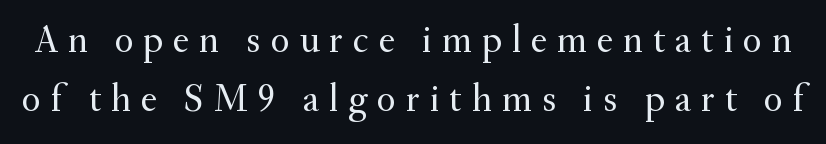
Only glyphs here, with clear space below each row. Counters stay open thanks to moderate or lighter strokes. Each letter's strokes conclude with small projecting serifs. The face used here is rendered with a markedly widened letterfit. Unlike italic type, these characters show no tilt at all.
